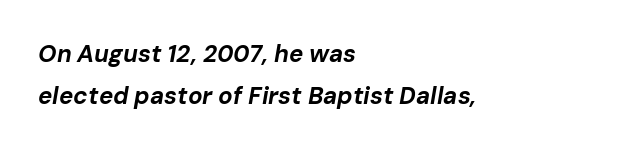
{"italic": "yes", "lean": "right", "slant_degrees": 10, "bold": "yes", "underline": "no", "align": "left", "line_spacing_ratio": 1.77, "letter_spacing": "normal", "letter_spacing_em": 0.0, "glyph_px": 24}
